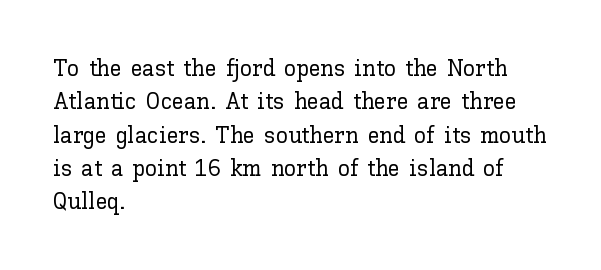
{"italic": "no", "underline": "no", "align": "left", "line_spacing": "normal", "line_spacing_ratio": 1.39, "letter_spacing": "normal", "letter_spacing_em": 0.0, "glyph_px": 24}
